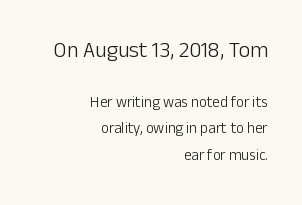
Q: Is the text bold? A: No.
Q: Is the text italic (slanted)? A: No, it is upright.
Q: Is the text underlined? A: No.
Q: How is the paragraph aligned? A: Right-aligned.
Q: Is the spacing between letters normal or unusually wide? A: Normal.
Q: Which block of text is set in a larger size, the first (top) or the second (bottom)? A: The first (top) one.
